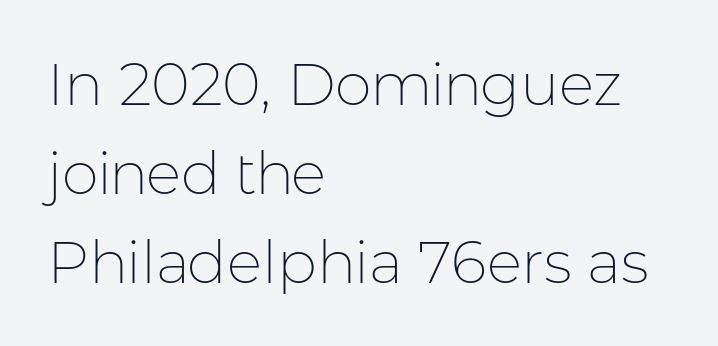
Vertical strokes here are truly vertical. Short and long lines alike share a common starting point at left. Serif or sans? Sans — the stroke terminals are bare. Character widths vary here, with narrow letters taking less room than wide ones. Standard letterfit; no display-style spreading of the glyphs.
